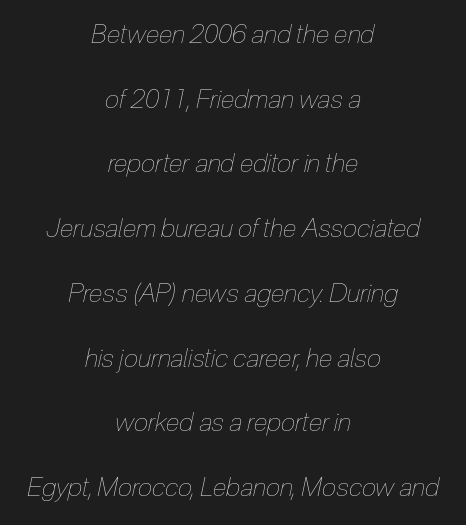
Q: Is the text bold? A: No.
Q: Is the text italic (slanted)? A: Yes, it leans right by about 12 degrees.
Q: Is the text underlined? A: No.
Q: How is the paragraph aligned? A: Centered.
Q: Is the spacing between letters normal or unusually wide? A: Normal.
Q: Is the spacing between lines tight, normal or loose? A: Loose.
